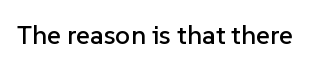
Q: Is the text italic (slanted)? A: No, it is upright.
Q: Is the text underlined? A: No.
Q: Is the spacing between letters normal or unusually wide? A: Normal.
